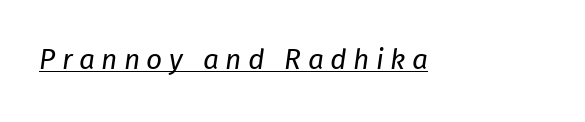
The image shows 28 px regular-weight type, italic (leaning right); set unusually wide letter spacing (+0.23 em), underlined; low stroke contrast and a medium x-height.
